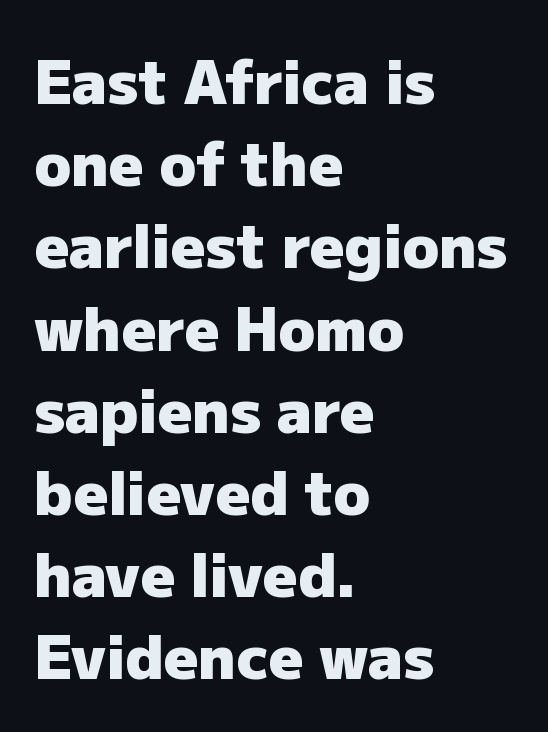
The image shows 60 px heavy sans-serif type, upright; set left-aligned, normal line spacing (1.37x), normal letter spacing, not underlined; low stroke contrast and a medium x-height.
